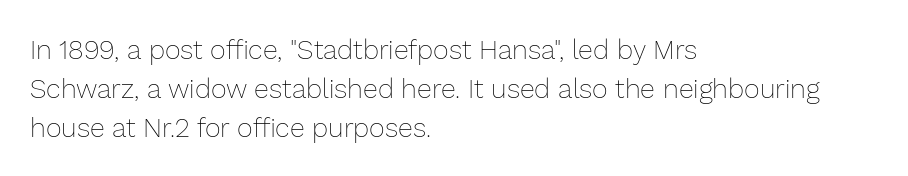
Nothing heavy about these letters — not bold at all. The block of text has a typical density, with ordinary space between rows. Posture: straight, roman, zero tilt. Quick note: underline off. The letterforms sit shoulder to shoulder at normal distance.
